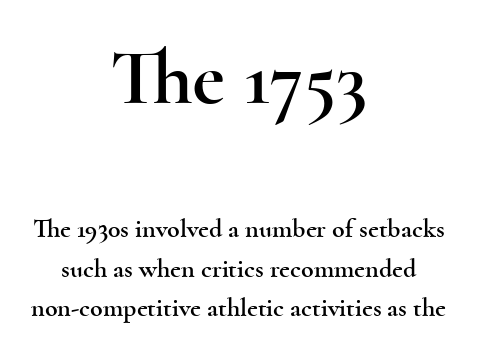
The image shows 79 px wide serif type, upright; set centered, normal line spacing (1.51x), normal letter spacing, not underlined; the first (top) block is 3.04x larger; a small x-height.
